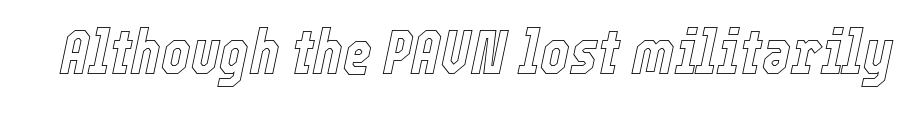
{"italic": "yes", "lean": "right", "slant_degrees": 12, "width": "condensed", "x_height": "medium", "monospaced": "no", "underline": "no", "letter_spacing": "normal", "letter_spacing_em": 0.0, "glyph_px": 62}
